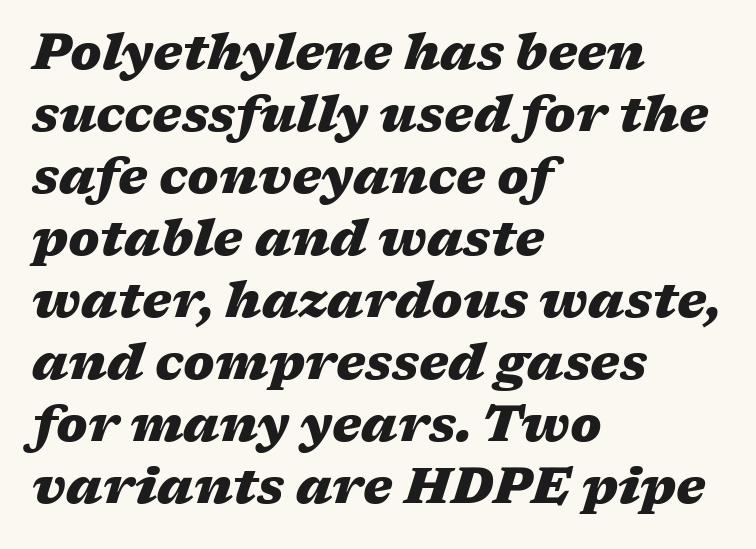
The image shows 50 px heavy, wide type, italic (leaning right); set left-aligned, line spacing 1.24x, normal letter spacing, not underlined; medium stroke contrast and a medium x-height.
